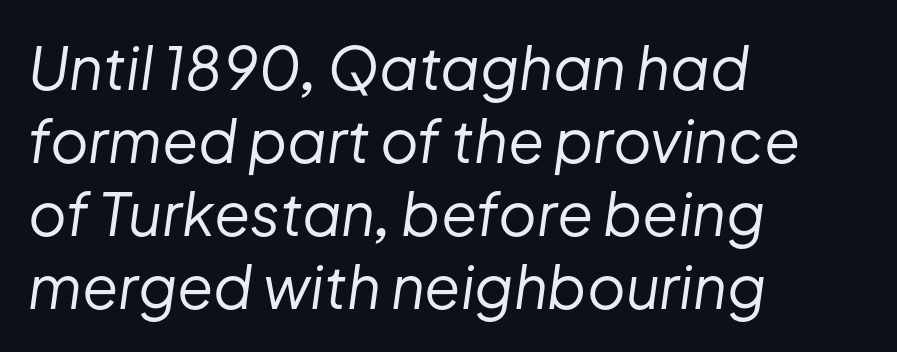
The image shows 59 px regular-weight type, italic (leaning right); set left-aligned, line spacing 1.24x, normal letter spacing, not underlined; low stroke contrast and a medium x-height.
